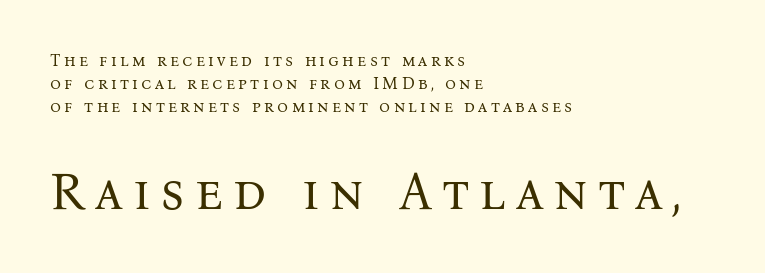
Q: Is the text bold? A: No.
Q: Is the text italic (slanted)? A: No, it is upright.
Q: Is the typeface a serif or a sans-serif typeface? A: Serif.
Q: Is the text underlined? A: No.
Q: How is the paragraph aligned? A: Left-aligned.
Q: Is the spacing between lines tight, normal or loose? A: Normal.
Q: Which block of text is set in a larger size, the first (top) or the second (bottom)? A: The second (bottom) one.
Q: Width (condensed, normal, or wide)? A: Normal.
Q: Stroke contrast? A: Medium.
Q: x-height? A: Medium.
Q: Monospaced? A: No.
